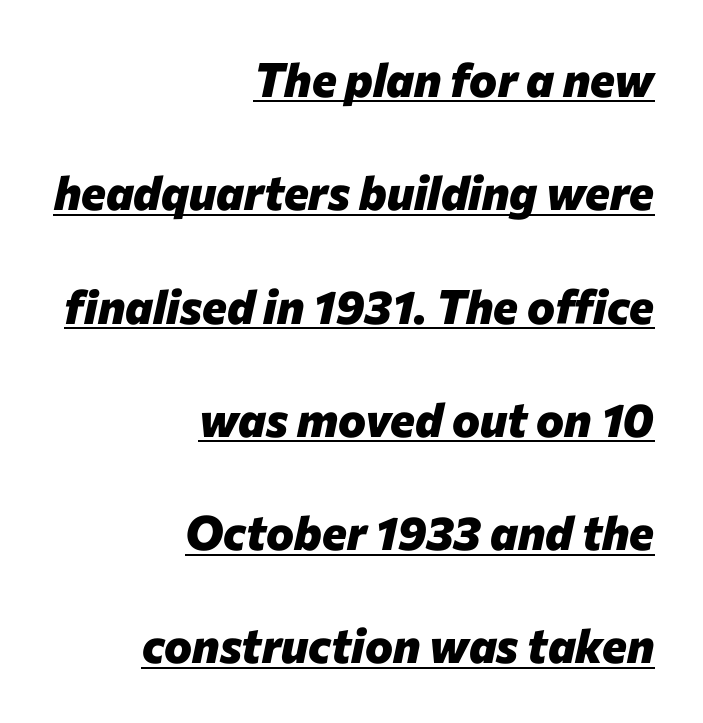
The image shows 47 px heavy type, italic (leaning right); set right-aligned, loose line spacing (2.41x), normal letter spacing, underlined; low stroke contrast and a medium x-height.
